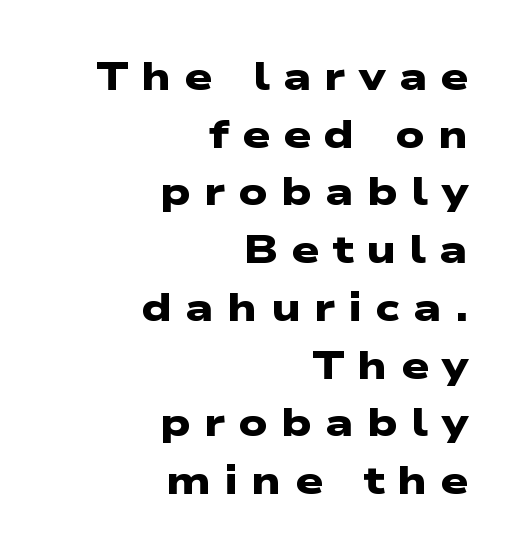
Nope, no serifs anywhere on these letters. Descenders are the only things crossing below the line. Heavy, bold letterforms. The vertical gap from one line to the next is medium. The tracking reads as deliberately expanded to a designer's eye. Each letter keeps its own natural width here, so spacing adapts to shape.
